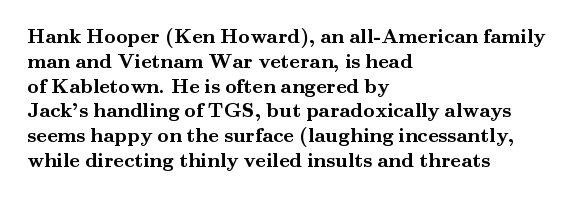
{"italic": "no", "bold": "yes", "underline": "no", "align": "left", "line_spacing_ratio": 1.24, "letter_spacing": "normal", "letter_spacing_em": 0.0, "glyph_px": 20}
